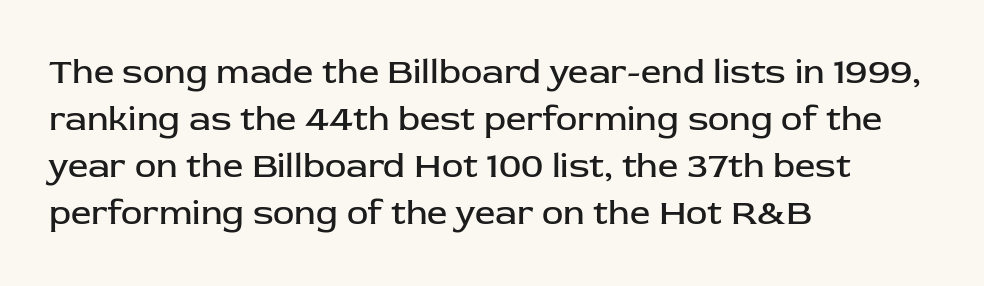
The image shows 36 px regular-weight sans-serif type, upright; set left-aligned, normal line spacing (1.31x), normal letter spacing, not underlined; low stroke contrast and a medium x-height.
